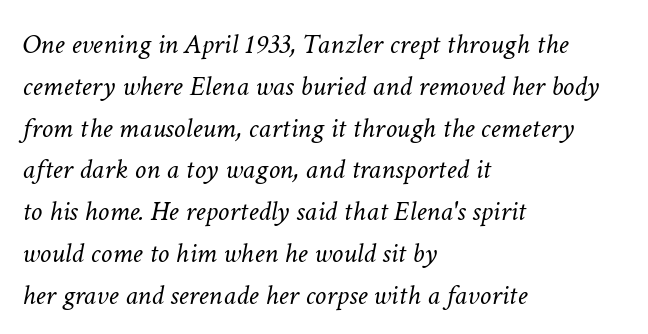
Q: Is the text bold? A: No.
Q: Is the text italic (slanted)? A: Yes, it leans right by about 11 degrees.
Q: Is the text underlined? A: No.
Q: How is the paragraph aligned? A: Left-aligned.
Q: Is the spacing between letters normal or unusually wide? A: Normal.
Q: Is the spacing between lines tight, normal or loose? A: Normal.
Q: Width (condensed, normal, or wide)? A: Normal.
Q: Stroke contrast? A: Low.
Q: x-height? A: Medium.
Q: Monospaced? A: No.
